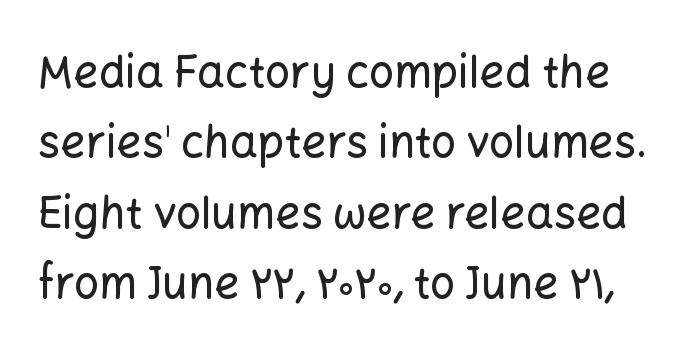
{"serif": "no", "italic": "no", "width": "normal", "stroke_contrast": "low", "x_height": "medium", "monospaced": "no", "underline": "no", "line_spacing": "normal", "line_spacing_ratio": 1.6, "letter_spacing": "normal", "letter_spacing_em": 0.0, "glyph_px": 44}
